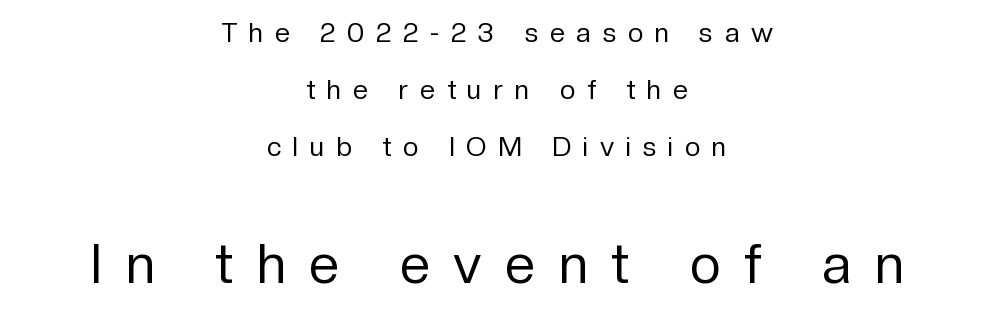
The image shows 54 px regular-weight sans-serif type, upright; set centered, loose line spacing (2.12x), unusually wide letter spacing (+0.44 em), not underlined; the second (bottom) block is 2.0x larger; low stroke contrast and a medium x-height.
